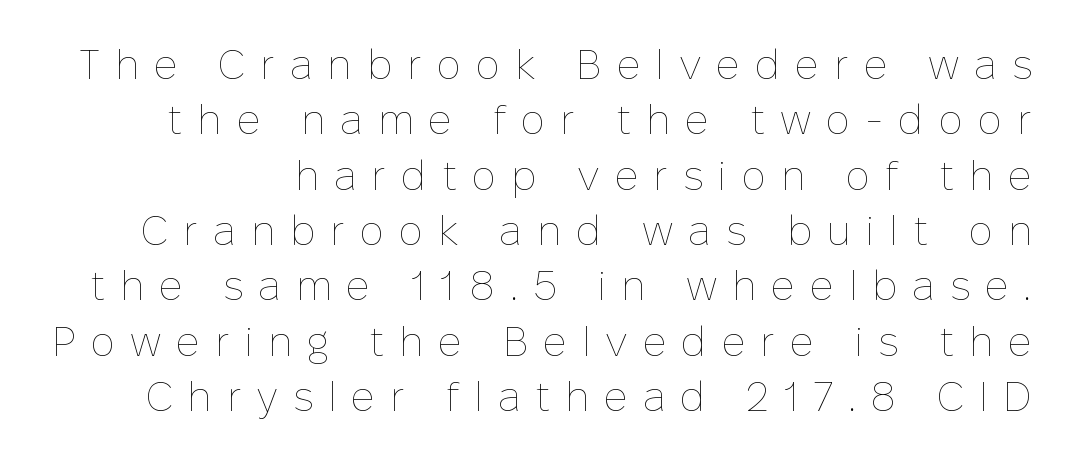
Q: Is the text bold? A: No.
Q: Is the text italic (slanted)? A: No, it is upright.
Q: Is the text underlined? A: No.
Q: Is the spacing between letters normal or unusually wide? A: Unusually wide.
Q: Is the spacing between lines tight, normal or loose? A: Normal.
Q: Width (condensed, normal, or wide)? A: Normal.
Q: Stroke contrast? A: Low.
Q: x-height? A: Medium.
Q: Monospaced? A: No.
